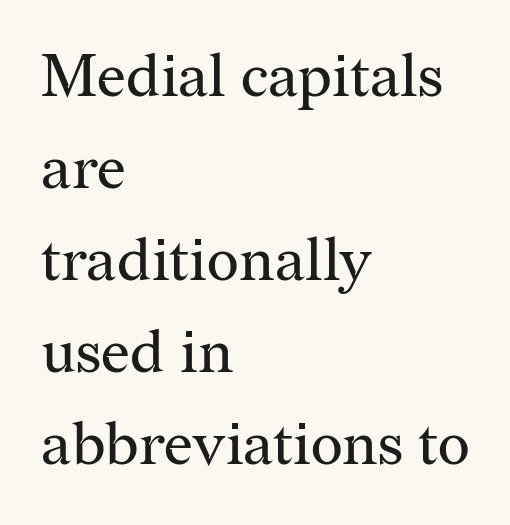
The image shows 61 px regular-weight serif type, upright; set left-aligned, normal line spacing (1.51x), normal letter spacing, not underlined; medium stroke contrast and a medium x-height.
